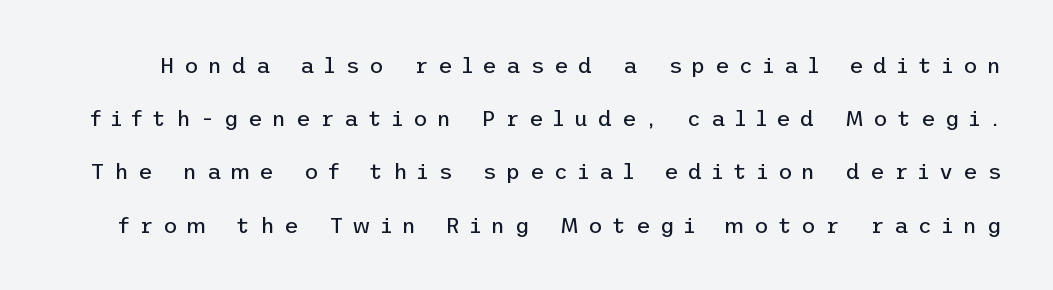
Q: Is the text bold? A: No.
Q: Is the text italic (slanted)? A: No, it is upright.
Q: Is the text underlined? A: No.
Q: Is the spacing between letters normal or unusually wide? A: Unusually wide.
Q: Is the spacing between lines tight, normal or loose? A: Loose.
